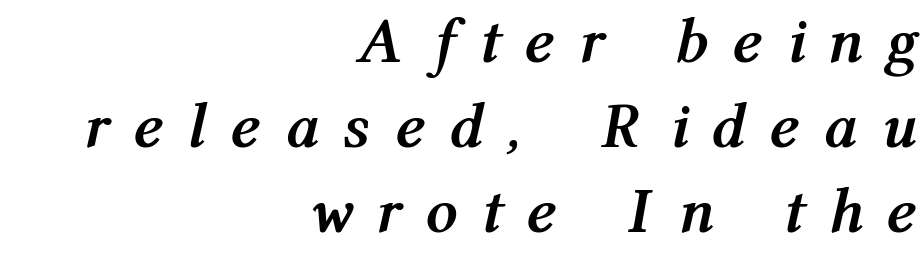
Does extra space separate the letters? Yes, quite a lot of it. Plenty of ink on the page — the face is bold. Line endings align vertically; line beginnings do not. Italic? Definitely — the glyphs are oblique. Is this a fixed-width face? No — the glyphs have proportional, varying widths.
